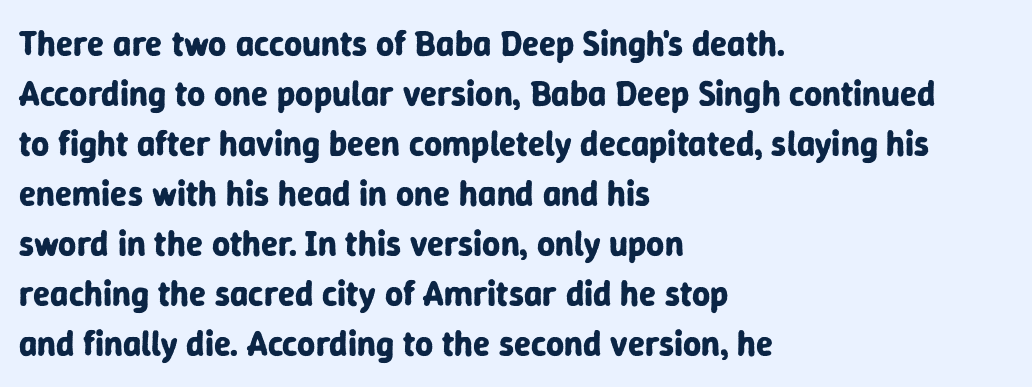
If you drew a line through each stem, it would be perfectly vertical. Is the letter spacing exaggerated? No — it looks like the ordinary default. Visually the block forms a straight wall on the left and a jagged coastline on the right. Are there feet on the stems? There aren't — it's a sans. The rendering uses a bold face; every stroke is thick and dark. Here the designer chose a conventional face with non-uniform glyph widths.
